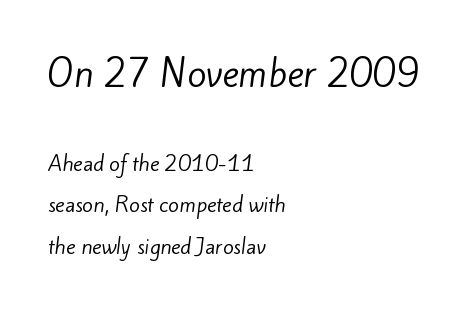
Any mark beneath the type? The region is blank. Weight: in the light-to-regular range. Reading down the column, the eye jumps a long way to each next line. The rendering uses natural spacing where letterforms have individual widths.
